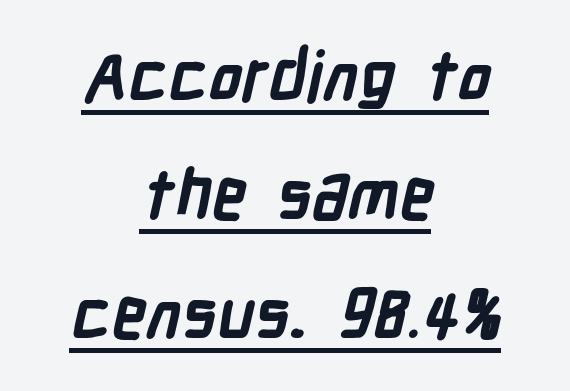
The image shows 68 px semibold, condensed sans-serif type; set centered, line spacing 1.75x, normal letter spacing, underlined; low stroke contrast and a medium x-height.
